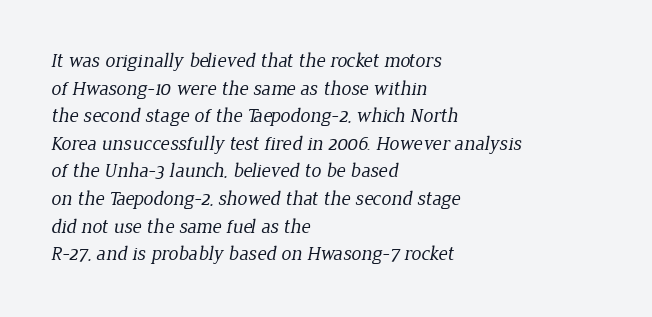
Q: Is the text bold? A: No.
Q: Is the text underlined? A: No.
Q: How is the paragraph aligned? A: Left-aligned.
Q: Is the spacing between letters normal or unusually wide? A: Normal.
Q: Is the spacing between lines tight, normal or loose? A: Normal.
